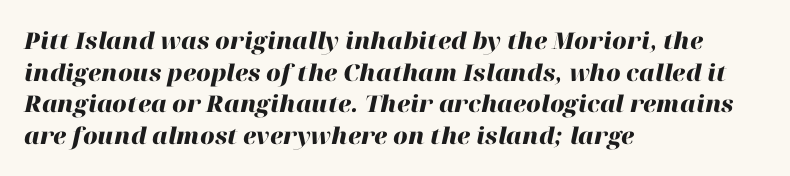
{"italic": "yes", "lean": "right", "slant_degrees": 12, "bold": "yes", "underline": "no", "align": "left", "line_spacing": "normal", "line_spacing_ratio": 1.38, "letter_spacing": "normal", "letter_spacing_em": 0.0, "glyph_px": 23}
